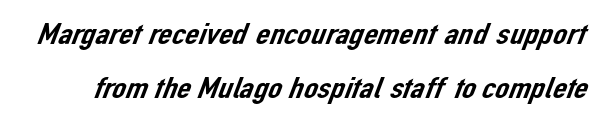
Type without underlining. Note the varied advance widths — an 'i' is clearly narrower than an 'm'. Are there feet on the stems? There aren't — it's a sans. Compared with typical body copy, the letter spacing here is the same.
